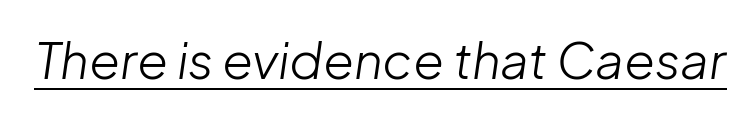
Q: Is the text bold? A: No.
Q: Is the text italic (slanted)? A: Yes, it leans right by about 8 degrees.
Q: Is the text underlined? A: Yes.
Q: Is the spacing between letters normal or unusually wide? A: Normal.
Q: Width (condensed, normal, or wide)? A: Normal.
Q: Stroke contrast? A: Low.
Q: x-height? A: Medium.
Q: Monospaced? A: No.
